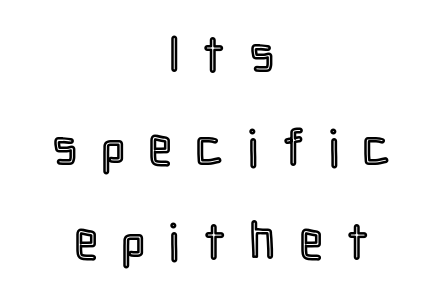
Q: Is the text italic (slanted)? A: No, it is upright.
Q: Is the text underlined? A: No.
Q: How is the paragraph aligned? A: Centered.
Q: Is the spacing between letters normal or unusually wide? A: Unusually wide.
Q: Width (condensed, normal, or wide)? A: Condensed.
Q: x-height? A: Medium.
Q: Monospaced? A: No.
